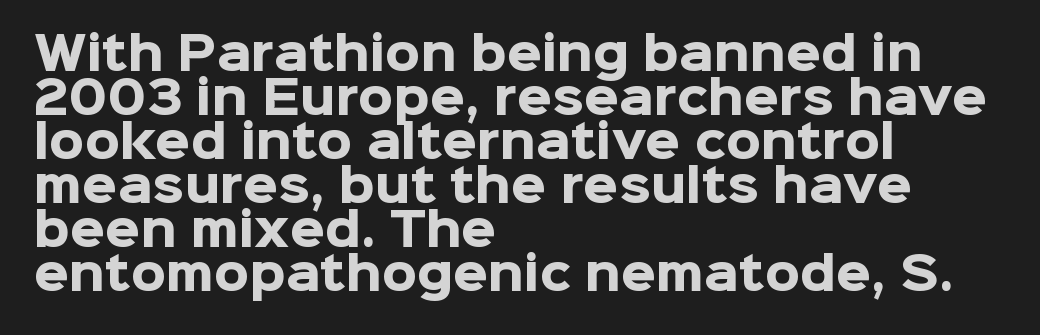
The baseline area is clear. No italicization has been applied; the sample stays upright. Is this a fixed-width face? No — the glyphs have proportional, varying widths. The typesetter chose a ragged-right arrangement here.
